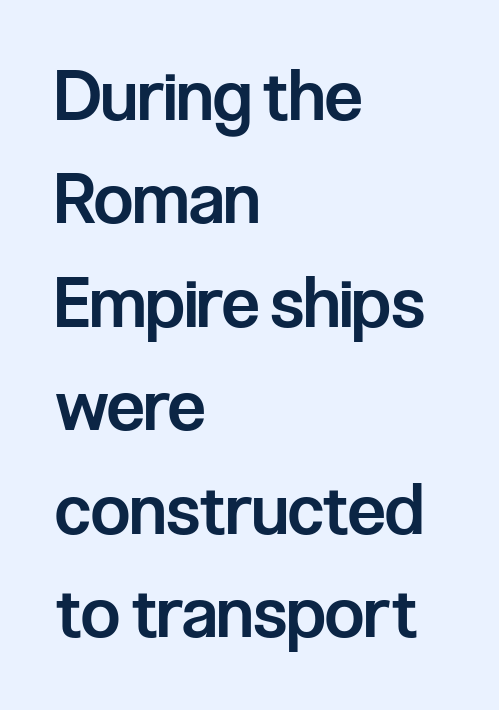
The passage shown has conventional tracking throughout. Beneath every word, the page is bare. Is the block centered? No — it sits flush against the left margin. Notice the strokes are somewhat thickened but not fully heavy: this is a semibold. Interline gaps are of average width in this sample. Italic: no, the glyphs are upright roman.
